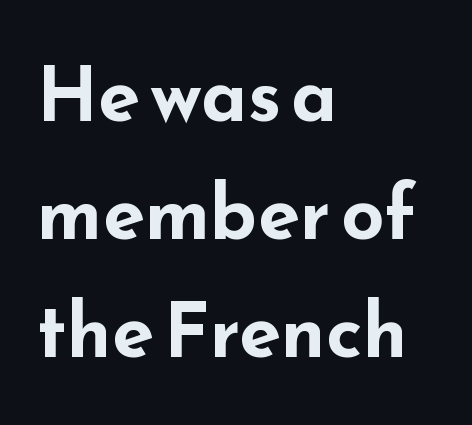
The image shows 76 px bold, wide sans-serif type, upright; set left-aligned, normal line spacing (1.55x), normal letter spacing, not underlined; low stroke contrast and a small x-height.
